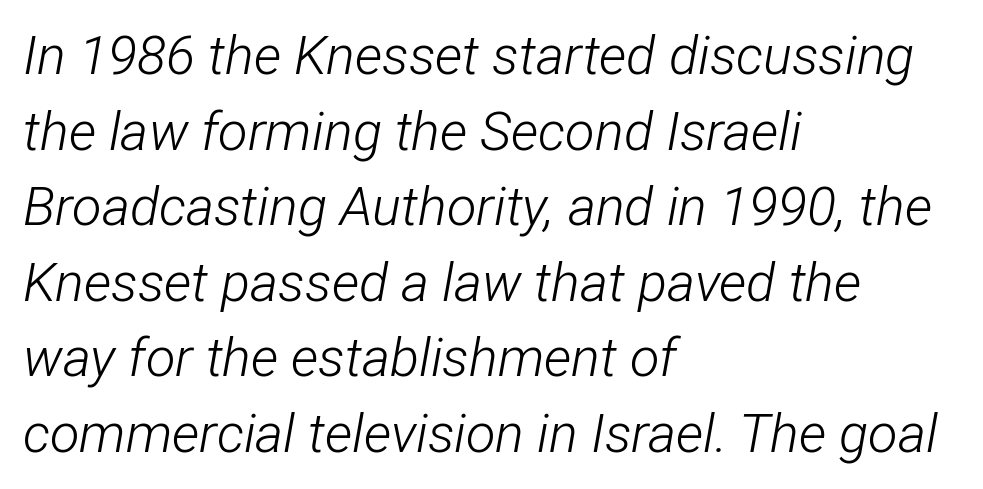
The image shows 54 px light, condensed type, italic (leaning right); set left-aligned, normal line spacing (1.4x), normal letter spacing, not underlined; low stroke contrast and a medium x-height.
